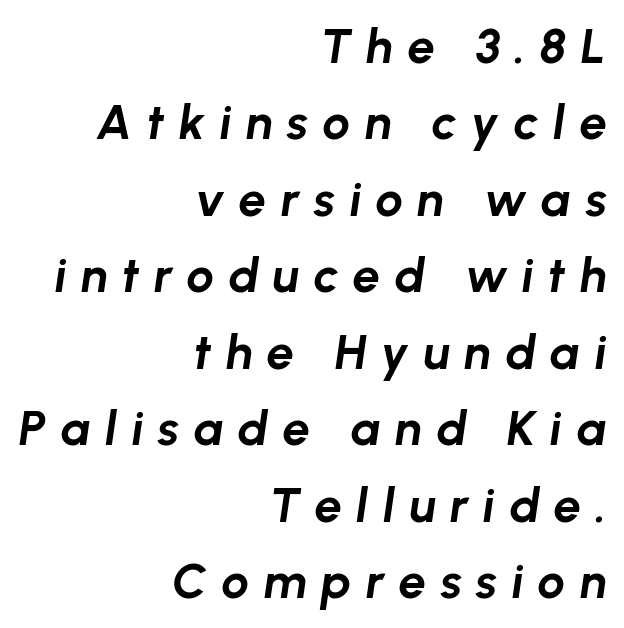
Q: Is the text bold? A: Yes.
Q: Is the text italic (slanted)? A: Yes, it leans right by about 8 degrees.
Q: Is the text underlined? A: No.
Q: How is the paragraph aligned? A: Right-aligned.
Q: Is the spacing between letters normal or unusually wide? A: Unusually wide.
Q: Is the spacing between lines tight, normal or loose? A: Normal.
Q: Width (condensed, normal, or wide)? A: Normal.
Q: Stroke contrast? A: Low.
Q: x-height? A: Medium.
Q: Monospaced? A: No.
